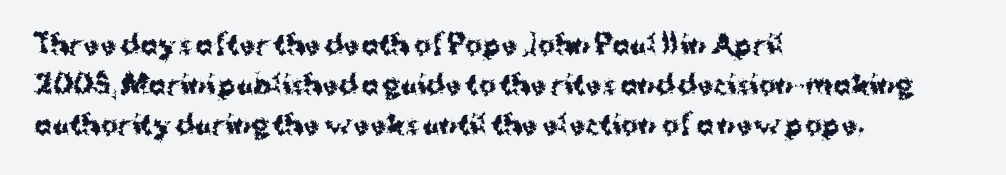
Plenty of ink on the page — the face is bold. Vertical spacing — default. Descenders hang freely into open space. All the whitespace from short lines collects on the right. This rendering leaves character spacing at its baseline value. Do the letters lean? They stand straight.
